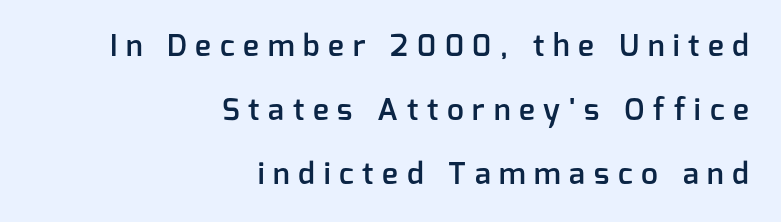
The image shows 30 px semibold sans-serif type, upright; set right-aligned, loose line spacing (2.13x), unusually wide letter spacing (+0.29 em), not underlined; low stroke contrast and a medium x-height.
